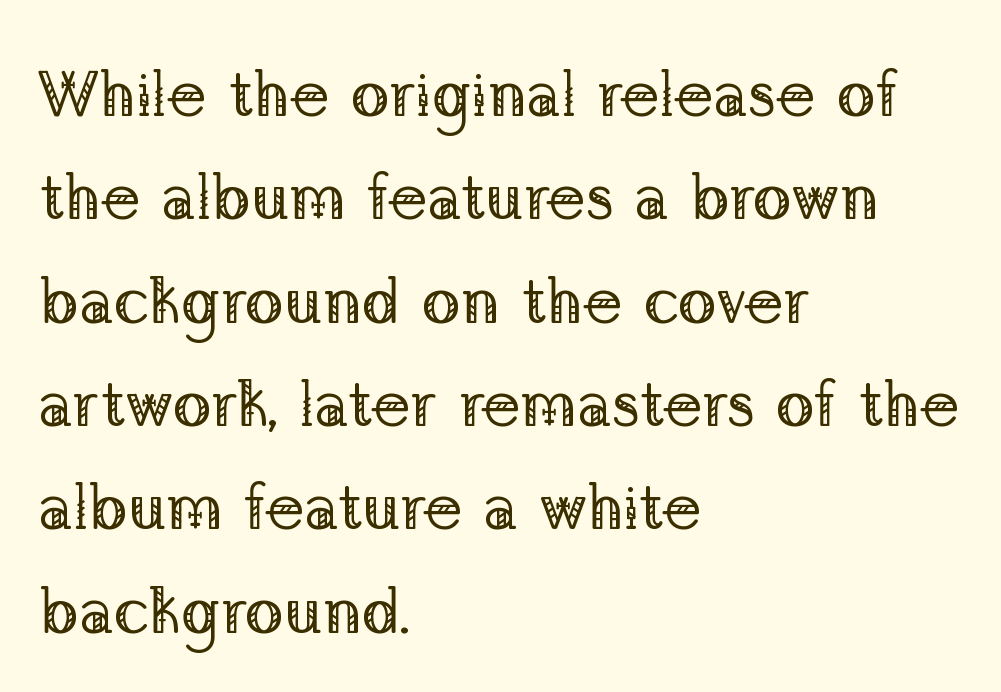
The image shows 65 px regular-weight serif type, upright; set left-aligned, normal line spacing (1.59x), normal letter spacing, not underlined; low stroke contrast and a medium x-height.
